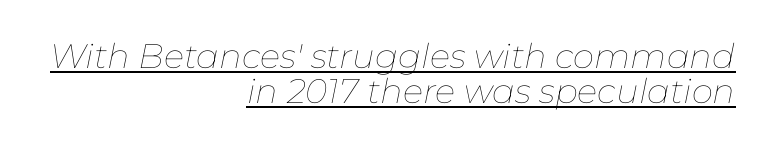
The image shows 34 px thin type, italic (leaning right); set right-aligned, tight line spacing (1.04x), normal letter spacing, underlined; low stroke contrast and a medium x-height.
